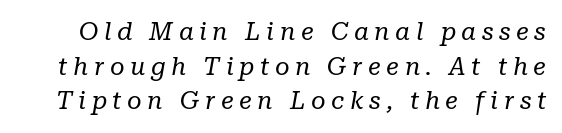
The image shows 25 px text type, italic (leaning right); set normal line spacing (1.39x), unusually wide letter spacing (+0.22 em), not underlined.
